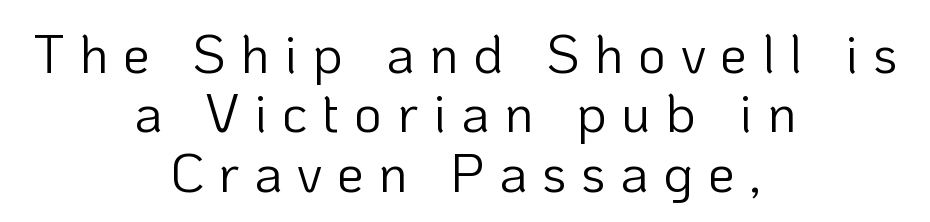
If you drew a line through each stem, it would be perfectly vertical. Are there feet on the stems? There aren't — it's a sans. The face used here is proportionally spaced, like ordinary book or web type. Short note: letters widely spaced.
